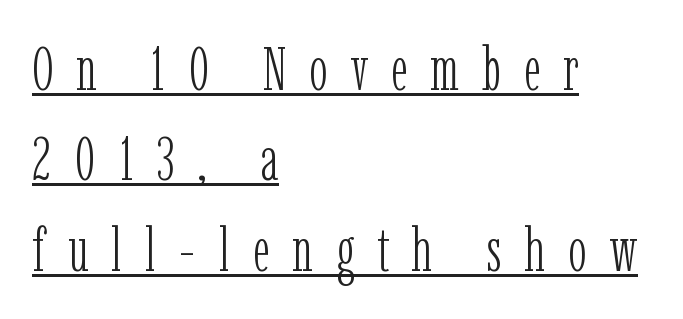
{"serif": "yes", "italic": "no", "bold": "no", "weight": "light", "width": "condensed", "stroke_contrast": "low", "x_height": "medium", "monospaced": "no", "underline": "yes", "align": "left", "line_spacing": "normal", "line_spacing_ratio": 1.48, "letter_spacing": "wide", "letter_spacing_em": 0.37, "glyph_px": 61}
